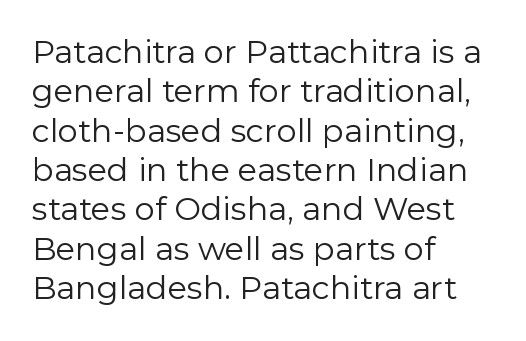
{"serif": "no", "italic": "no", "bold": "no", "weight": "regular", "width": "normal", "stroke_contrast": "low", "x_height": "medium", "monospaced": "no", "underline": "no", "align": "left", "line_spacing_ratio": 1.23, "letter_spacing": "normal", "letter_spacing_em": 0.0, "glyph_px": 32}
